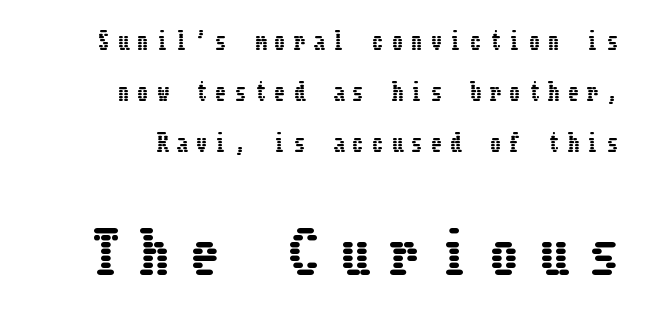
Quick note: underline off. The designer gave the closing block more size than the opening block. A roman cut, with each character standing at attention. Quick note: interline space is abundant.
